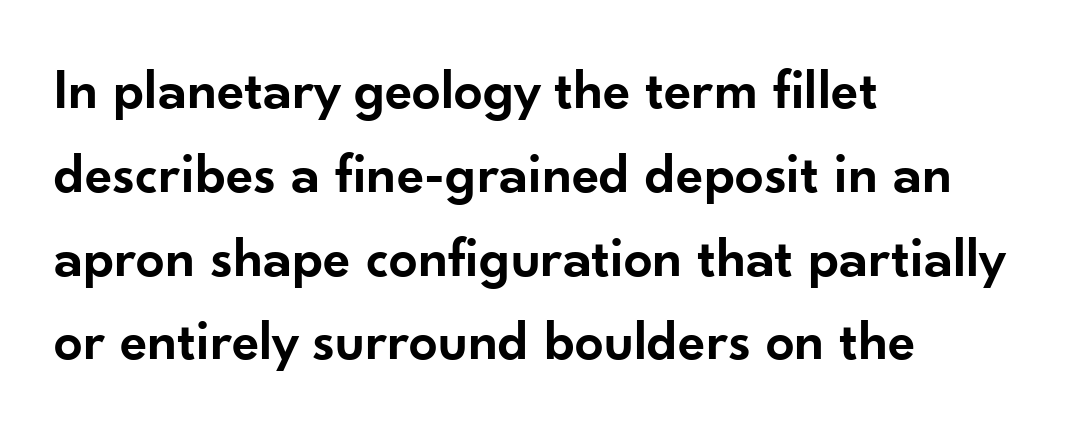
This rendering employs a face without finishing strokes, i.e., a sans-serif. The rendering uses natural spacing where letterforms have individual widths. Is the block centered? No — it sits flush against the left margin. In terms of posture, this sample is upright. As a designer I'd log this as weight 600, semibold.
